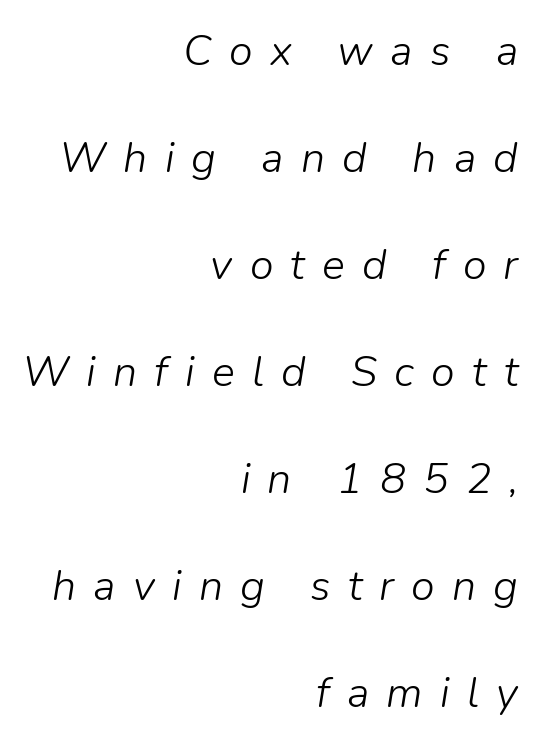
Q: Is the text bold? A: No.
Q: Is the text italic (slanted)? A: Yes, it leans right by about 9 degrees.
Q: Is the text underlined? A: No.
Q: How is the paragraph aligned? A: Right-aligned.
Q: Is the spacing between letters normal or unusually wide? A: Unusually wide.
Q: Is the spacing between lines tight, normal or loose? A: Loose.
Q: Width (condensed, normal, or wide)? A: Normal.
Q: Stroke contrast? A: Low.
Q: x-height? A: Medium.
Q: Monospaced? A: No.
